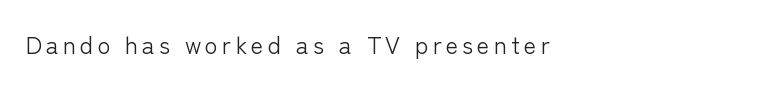
The space directly below the letters is spotless. No heavy texture on the line: the type isn't bold. A roman cut, with each character standing at attention. Every row of glyphs begins at an identical x-position on the left.
